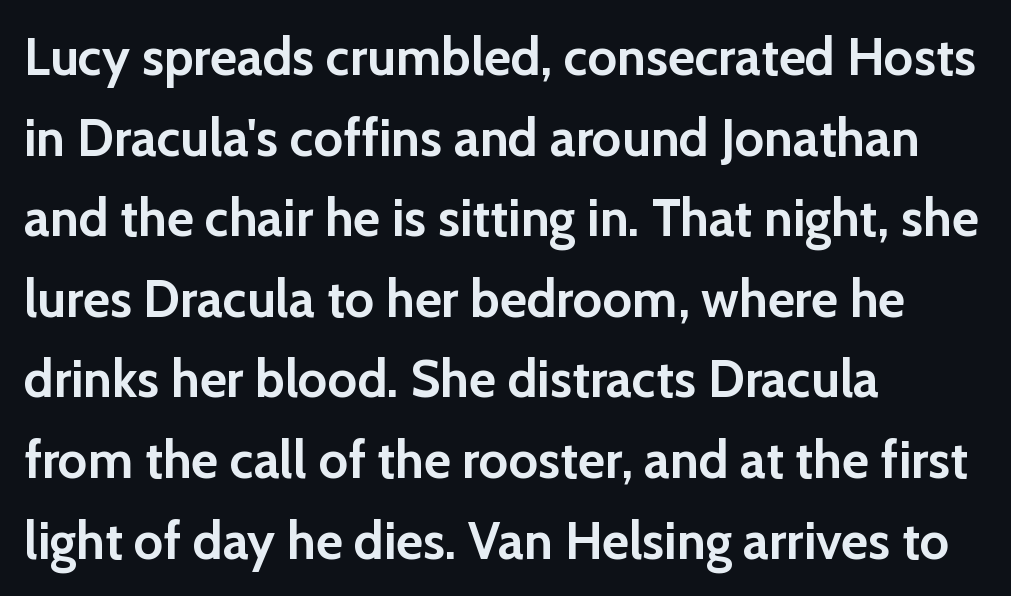
The image shows 52 px semibold sans-serif type, upright; set left-aligned, normal line spacing (1.55x), normal letter spacing, not underlined; low stroke contrast and a medium x-height.
